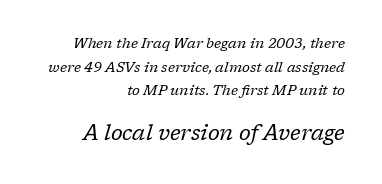
Is this a heavy cut? Hardly; it is regular or lighter. Each line ends at the same right margin while the left side varies. Whoever set this chose a conventional vertical rhythm. This sample uses an oblique cut, with every glyph tilted off the vertical. Look at the glyph heights: the lower group is clearly the bigger setting. Any mark beneath the type? The region is blank.
